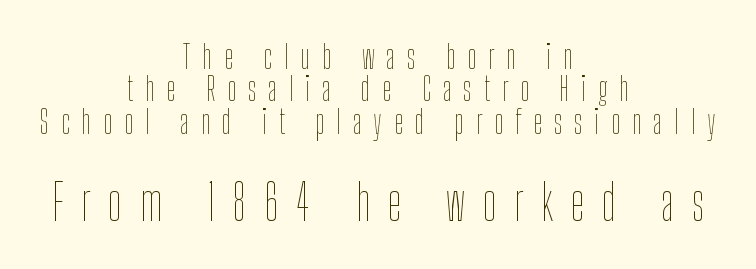
Does the bottom block carry the larger type? Yes, it does. Characters remain perfectly vertical along every line. Character widths vary here, with narrow letters taking less room than wide ones. The horizontal fit of the characters is loose and conspicuously gappy. Descender tails drop into unmarked territory.
